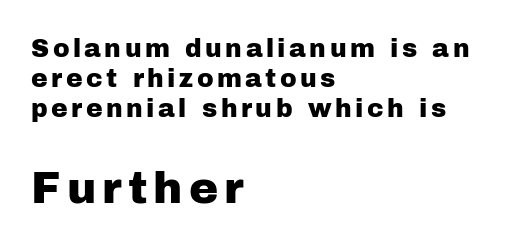
Caption: upper text group reduced, lower text group enlarged. Are there feet on the stems? There aren't — it's a sans. The letters stand straight up with perfectly vertical stems. Proportional: the letters do not fall into vertical columns.
